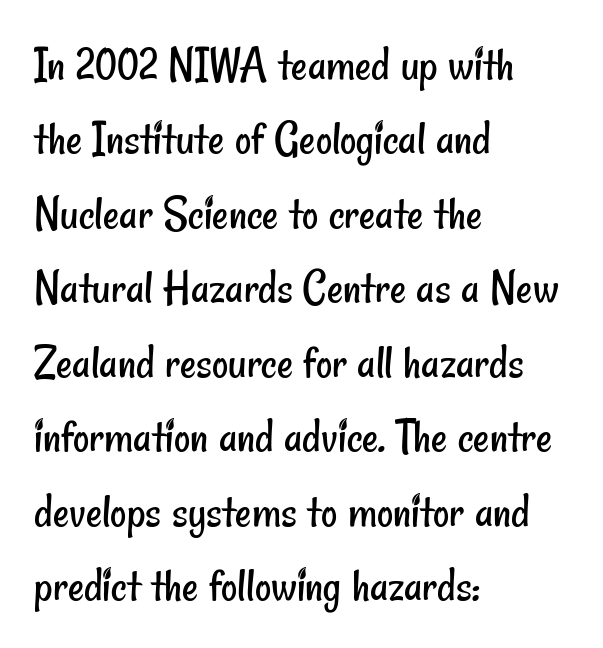
{"serif": "no", "bold": "no", "weight": "regular", "width": "condensed", "stroke_contrast": "low", "x_height": "small", "monospaced": "no", "underline": "no", "align": "left", "line_spacing": "normal", "line_spacing_ratio": 1.49, "letter_spacing": "normal", "letter_spacing_em": 0.0, "glyph_px": 50}
